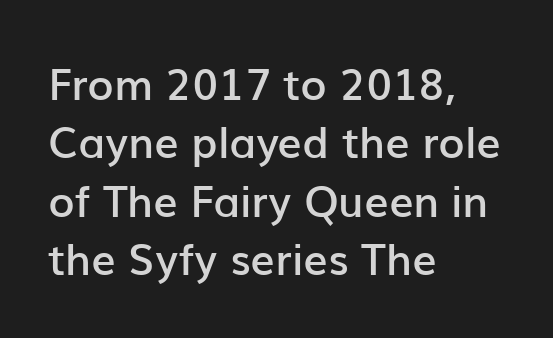
Q: Is the text bold? A: Semi-bold.
Q: Is the text italic (slanted)? A: No, it is upright.
Q: Is the typeface a serif or a sans-serif typeface? A: Sans-serif.
Q: Is the text underlined? A: No.
Q: How is the paragraph aligned? A: Left-aligned.
Q: Is the spacing between letters normal or unusually wide? A: Normal.
Q: Is the spacing between lines tight, normal or loose? A: Normal.
Q: Width (condensed, normal, or wide)? A: Normal.
Q: Stroke contrast? A: Low.
Q: x-height? A: Medium.
Q: Monospaced? A: No.
